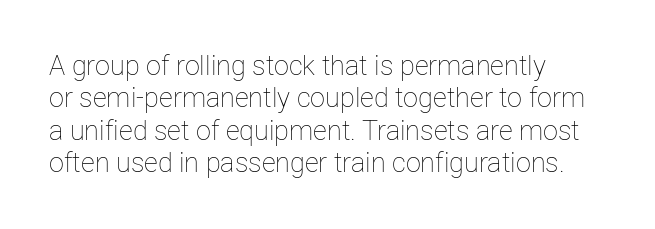
Q: Is the text bold? A: No.
Q: Is the text italic (slanted)? A: No, it is upright.
Q: Is the text underlined? A: No.
Q: How is the paragraph aligned? A: Left-aligned.
Q: Is the spacing between letters normal or unusually wide? A: Normal.
